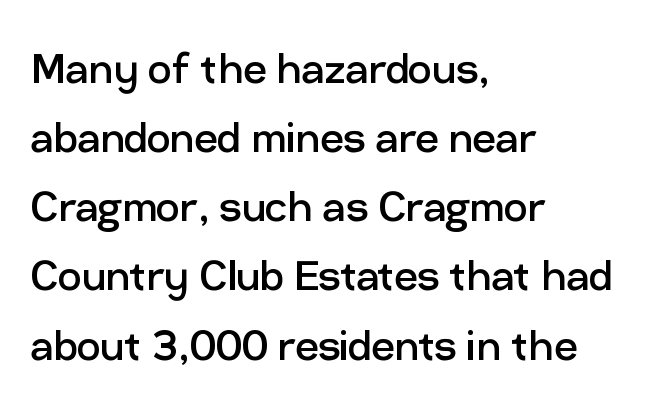
The image shows 52 px regular-weight sans-serif type, upright; set left-aligned, normal line spacing (1.33x), normal letter spacing, not underlined; low stroke contrast and a medium x-height.
